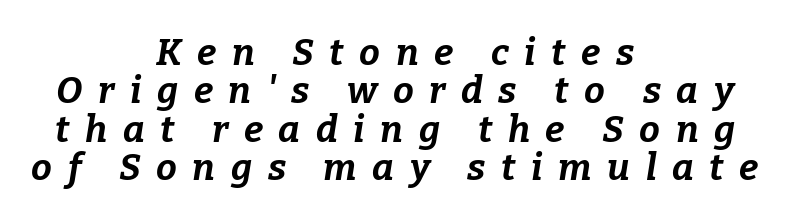
Note the varied advance widths — an 'i' is clearly narrower than an 'm'. The line-height multiplier appears low, near solid setting. Compared with a flush-left layout, this one balances lines on the center instead. Set as a true bold cut, around the 700 mark. Loose tracking; the words dissolve into strings of separated letters.
